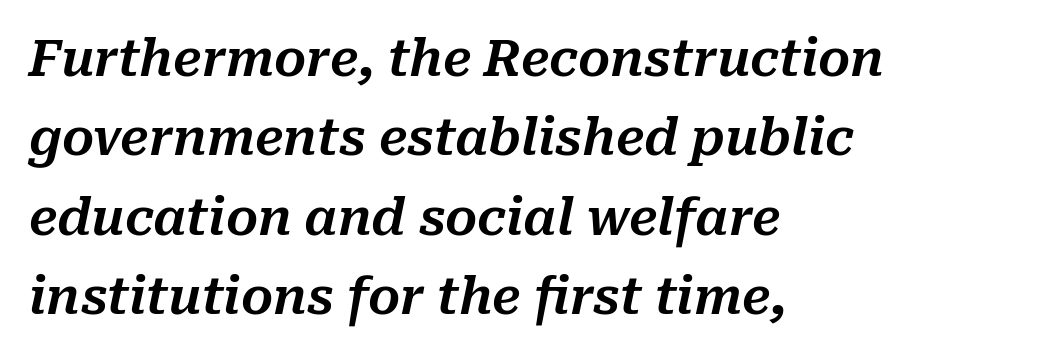
A normal amount of white space separates one row of letters from the next. Is this a fixed-width face? No — the glyphs have proportional, varying widths. Every row of glyphs begins at an identical x-position on the left. The face used here is rendered with its standard letterfit.
